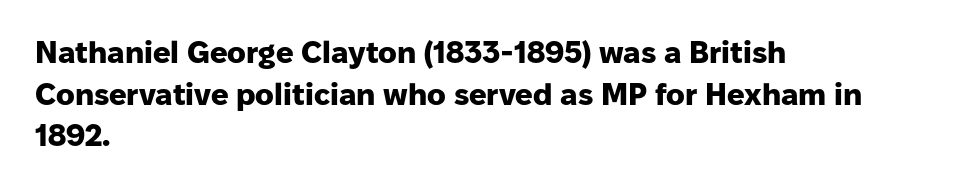
Q: Is the text bold? A: Yes.
Q: Is the text italic (slanted)? A: No, it is upright.
Q: Is the typeface a serif or a sans-serif typeface? A: Sans-serif.
Q: Is the text underlined? A: No.
Q: How is the paragraph aligned? A: Left-aligned.
Q: Is the spacing between letters normal or unusually wide? A: Normal.
Q: Is the spacing between lines tight, normal or loose? A: Normal.
Q: Width (condensed, normal, or wide)? A: Normal.
Q: Stroke contrast? A: Low.
Q: x-height? A: Medium.
Q: Monospaced? A: No.
